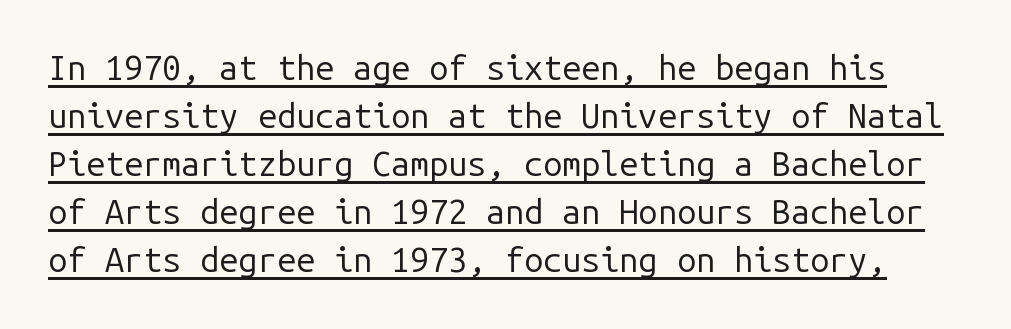
Q: Is the text bold? A: No.
Q: Is the text italic (slanted)? A: No, it is upright.
Q: Is the typeface a serif or a sans-serif typeface? A: Sans-serif.
Q: Is the text underlined? A: Yes.
Q: Is the spacing between letters normal or unusually wide? A: Normal.
Q: Is the spacing between lines tight, normal or loose? A: Normal.
Q: Width (condensed, normal, or wide)? A: Normal.
Q: Stroke contrast? A: Low.
Q: x-height? A: Medium.
Q: Monospaced? A: Yes.
